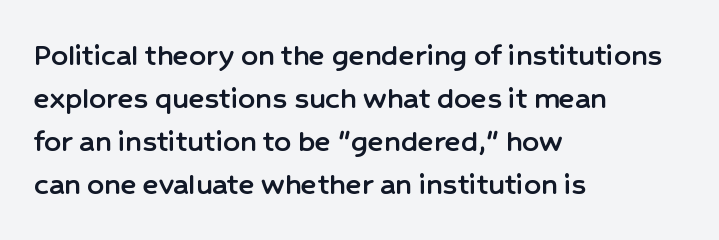
Think of a printed novel: that variable character pitch is what you see here. How would I describe the line gaps? Plain and ordinary. A typesetter would mark this as roman, not italic. Nope, no serifs anywhere on these letters.
